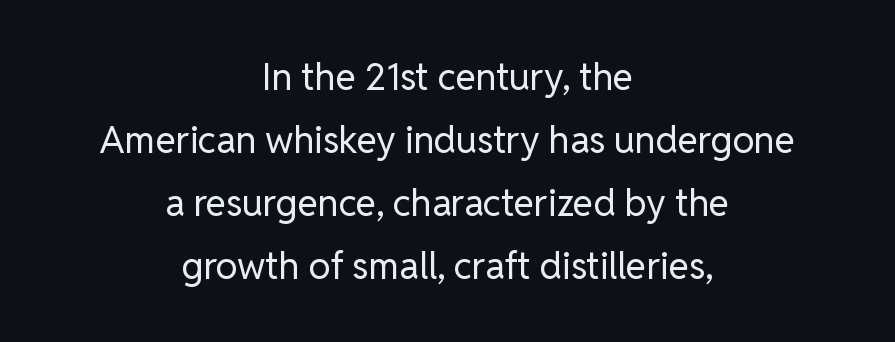
Is this a sans? Yes — the strokes have no serifs. These lines were composed using upright roman letters. The text block is weighted toward neither margin, spreading evenly from the middle. This reads as an unemphasized weight, regular at the heaviest.
